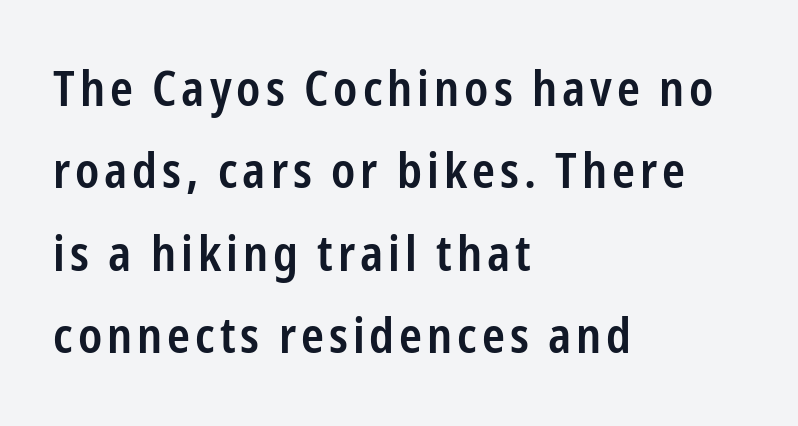
{"serif": "no", "italic": "no", "bold": "semi", "weight": "semibold", "width": "condensed", "stroke_contrast": "low", "x_height": "medium", "monospaced": "no", "underline": "no", "align": "left", "line_spacing": "normal", "line_spacing_ratio": 1.68, "glyph_px": 49}
